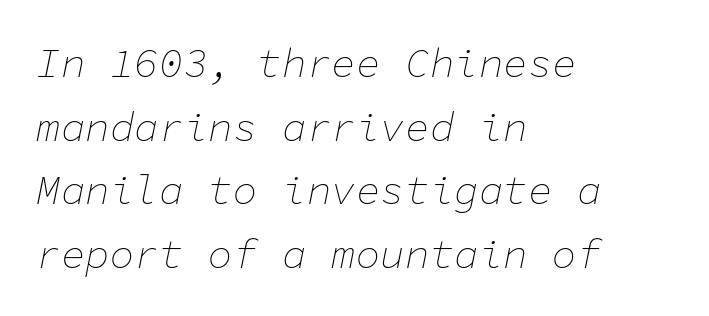
Reading down the column, the eye jumps a familiar distance to each next line. Tracking here is standard; glyphs follow each other at the usual distance. The lettering tilts uniformly, giving the passage an italic look. Ink coverage per letter is moderate at most. You could count columns in this text — the font is strictly monospaced.
